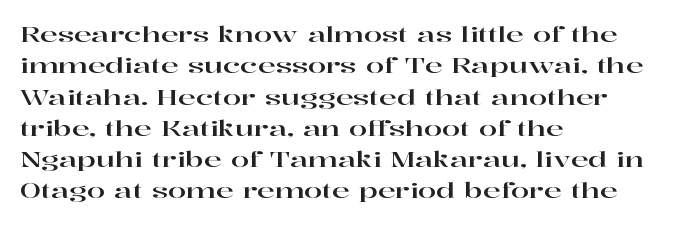
Q: Is the text italic (slanted)? A: No, it is upright.
Q: Is the text underlined? A: No.
Q: How is the paragraph aligned? A: Left-aligned.
Q: Is the spacing between letters normal or unusually wide? A: Normal.
Q: Is the spacing between lines tight, normal or loose? A: Normal.
